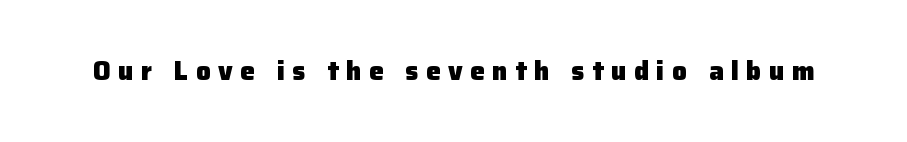
The image shows 26 px bold type, upright; set unusually wide letter spacing (+0.29 em), not underlined.
